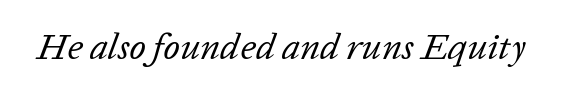
{"italic": "yes", "lean": "right", "slant_degrees": 20, "bold": "no", "weight": "regular", "width": "normal", "stroke_contrast": "low", "x_height": "medium", "monospaced": "no", "underline": "no", "letter_spacing": "normal", "letter_spacing_em": 0.0, "glyph_px": 37}
